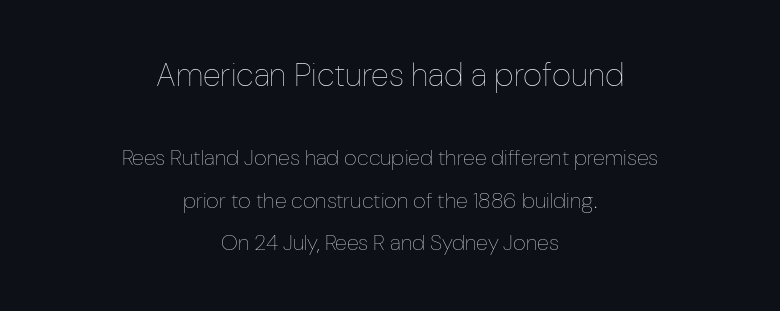
Q: Is the text bold? A: No.
Q: Is the text italic (slanted)? A: No, it is upright.
Q: Is the text underlined? A: No.
Q: How is the paragraph aligned? A: Centered.
Q: Is the spacing between letters normal or unusually wide? A: Normal.
Q: Is the spacing between lines tight, normal or loose? A: Loose.
Q: Which block of text is set in a larger size, the first (top) or the second (bottom)? A: The first (top) one.
Q: Width (condensed, normal, or wide)? A: Condensed.
Q: Stroke contrast? A: Low.
Q: x-height? A: Medium.
Q: Monospaced? A: No.
